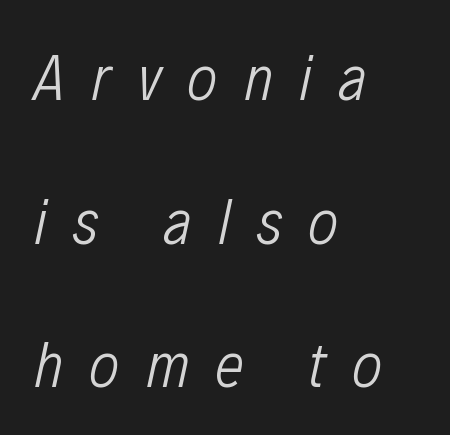
{"italic": "yes", "lean": "right", "slant_degrees": 12, "bold": "no", "weight": "light", "width": "condensed", "stroke_contrast": "low", "x_height": "medium", "monospaced": "no", "underline": "no", "align": "left", "line_spacing": "loose", "line_spacing_ratio": 2.21, "letter_spacing": "wide", "letter_spacing_em": 0.4, "glyph_px": 65}
